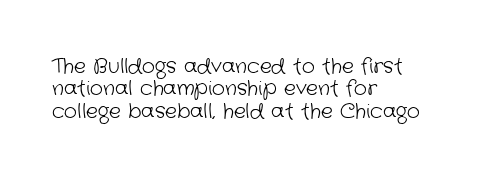
Is the block centered? No — it sits flush against the left margin. Stems and bowls with no extra thickness — not bold. No word sits above an underline. This sample trades vertical openness for compactness between lines.
